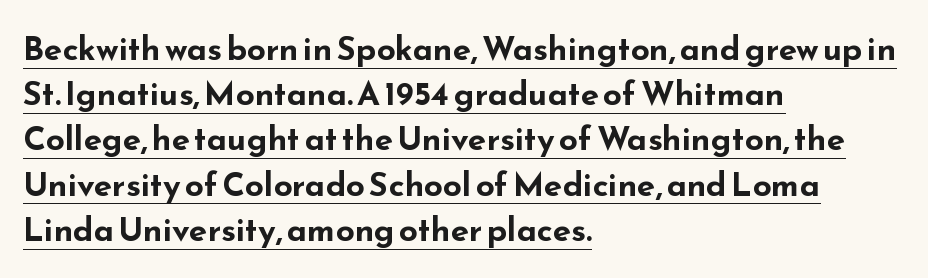
A typesetter would call this zero additional tracking. A full-strength bold gives these letters their thick strokes. Students, observe the line beneath the letters — that is underlining. Is this a fixed-width face? No — the glyphs have proportional, varying widths. Caption: multi-line text, flush left, ragged right. Leading: standard.
